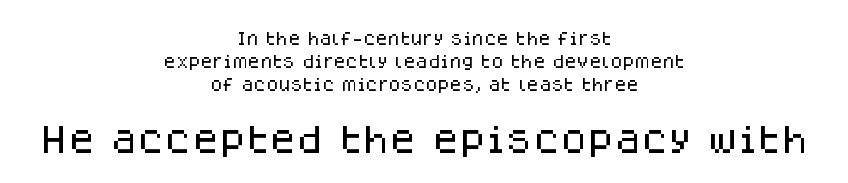
Where is the straight margin? There isn't one; the lines are centered. The passage shown stacks its lines at a standard gap. The glyphs are unaccompanied by any horizontal stroke below them. Scale increases going downward across the two blocks.
